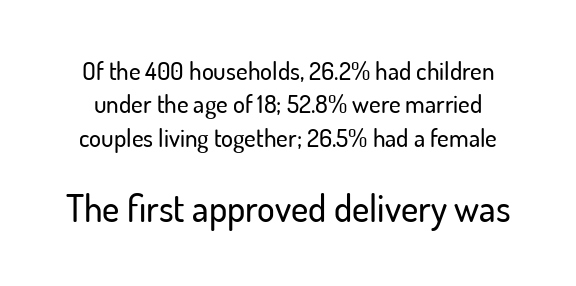
Q: Is the text italic (slanted)? A: No, it is upright.
Q: Is the typeface a serif or a sans-serif typeface? A: Sans-serif.
Q: Is the text underlined? A: No.
Q: Is the spacing between letters normal or unusually wide? A: Normal.
Q: Is the spacing between lines tight, normal or loose? A: Normal.
Q: Which block of text is set in a larger size, the first (top) or the second (bottom)? A: The second (bottom) one.
Q: Width (condensed, normal, or wide)? A: Normal.
Q: Stroke contrast? A: Low.
Q: x-height? A: Small.
Q: Monospaced? A: No.
